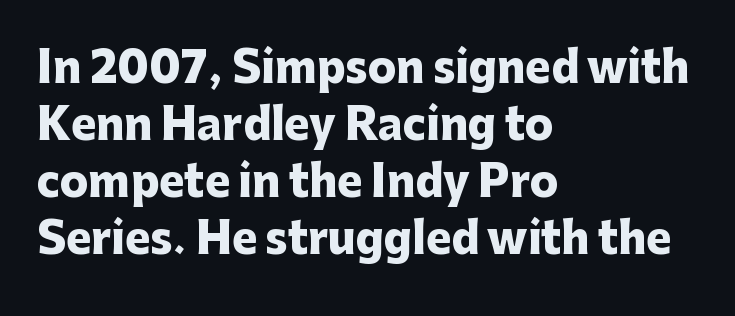
The image shows 42 px heavy sans-serif type, upright; set left-aligned, normal line spacing (1.36x), normal letter spacing, not underlined; low stroke contrast and a medium x-height.
